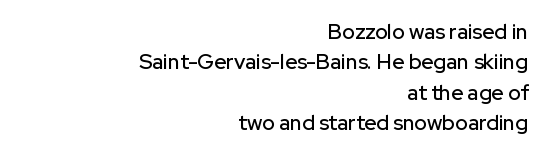
{"italic": "no", "underline": "no", "align": "right", "line_spacing": "normal", "line_spacing_ratio": 1.45, "letter_spacing": "normal", "letter_spacing_em": 0.0, "glyph_px": 21}
